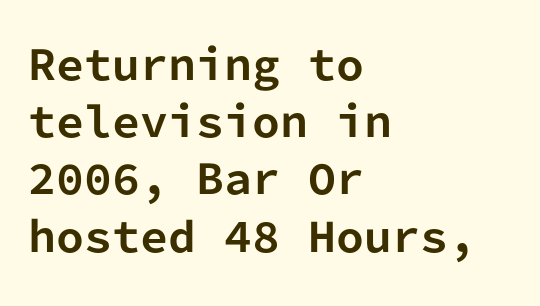
{"serif": "no", "italic": "no", "bold": "yes", "weight": "bold", "width": "normal", "stroke_contrast": "low", "x_height": "medium", "monospaced": "yes", "underline": "no", "align": "left", "line_spacing": "normal", "line_spacing_ratio": 1.43, "letter_spacing": "normal", "letter_spacing_em": 0.0, "glyph_px": 40}
